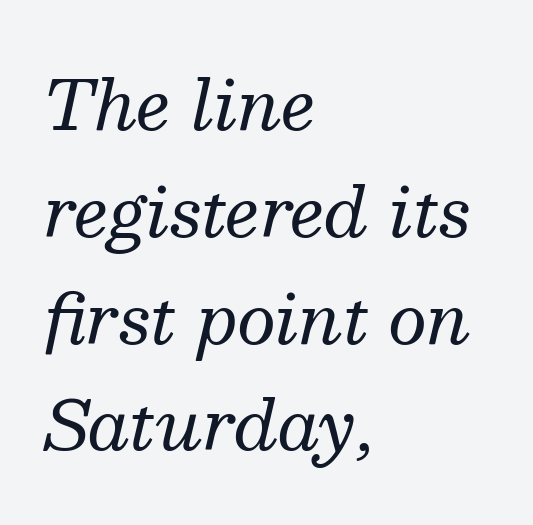
The image shows 68 px regular-weight serif type, italic (leaning right); set left-aligned, normal line spacing (1.57x), normal letter spacing, not underlined; medium stroke contrast and a medium x-height.
